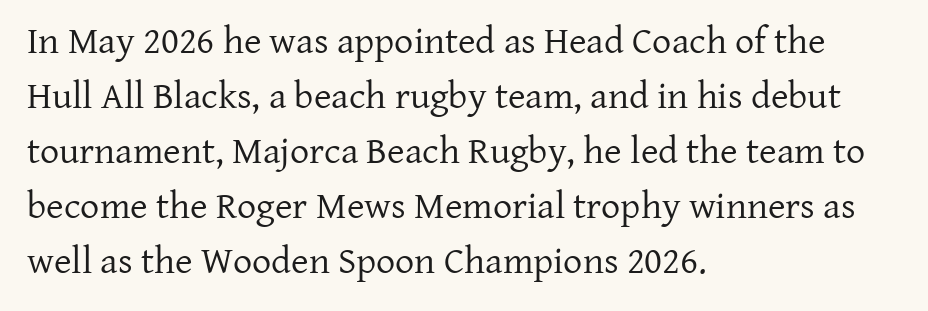
The image shows 38 px regular-weight serif type, upright; set left-aligned, normal line spacing (1.45x), normal letter spacing, not underlined; low stroke contrast and a medium x-height.
